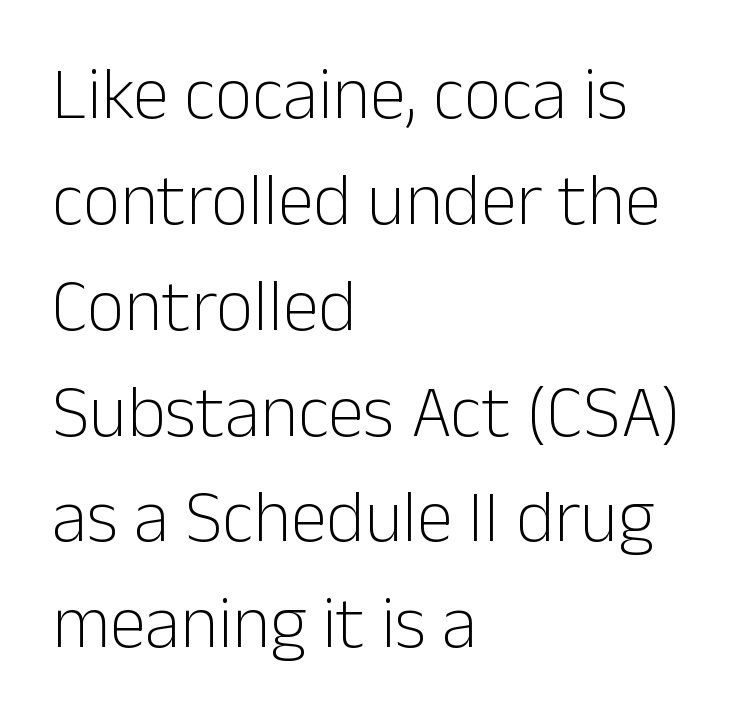
The image shows 73 px light sans-serif type, upright; set left-aligned, normal line spacing (1.45x), normal letter spacing, not underlined; low stroke contrast and a medium x-height.
